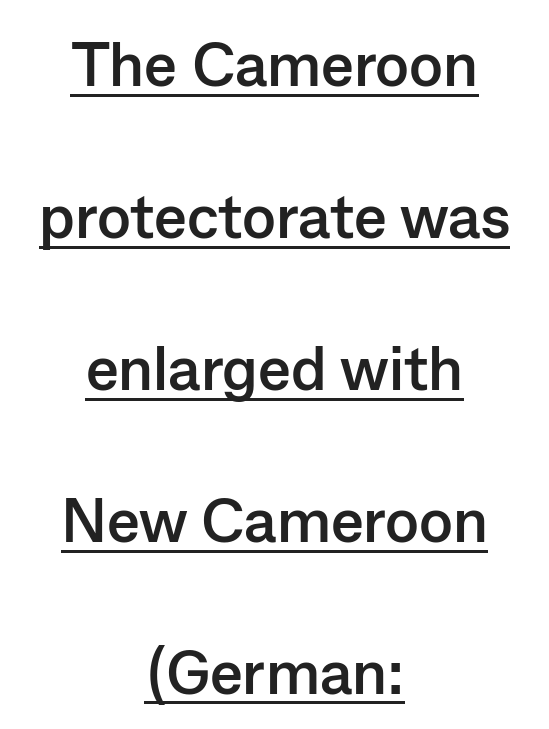
Q: Is the text bold? A: Yes.
Q: Is the text italic (slanted)? A: No, it is upright.
Q: Is the typeface a serif or a sans-serif typeface? A: Sans-serif.
Q: Is the text underlined? A: Yes.
Q: How is the paragraph aligned? A: Centered.
Q: Is the spacing between letters normal or unusually wide? A: Normal.
Q: Is the spacing between lines tight, normal or loose? A: Loose.
Q: Width (condensed, normal, or wide)? A: Normal.
Q: Stroke contrast? A: Low.
Q: x-height? A: Medium.
Q: Monospaced? A: No.
